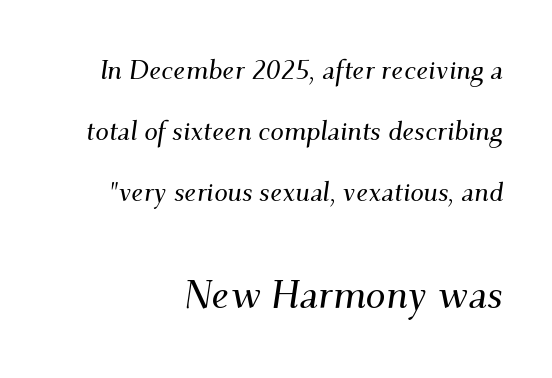
{"serif": "yes", "italic": "yes", "lean": "right", "slant_degrees": 9, "width": "normal", "stroke_contrast": "medium", "x_height": "small", "monospaced": "no", "underline": "no", "align": "right", "line_spacing": "loose", "line_spacing_ratio": 2.26, "letter_spacing": "normal", "letter_spacing_em": 0.0, "larger_block": "second", "size_ratio": 1.48, "glyph_px": 40}
